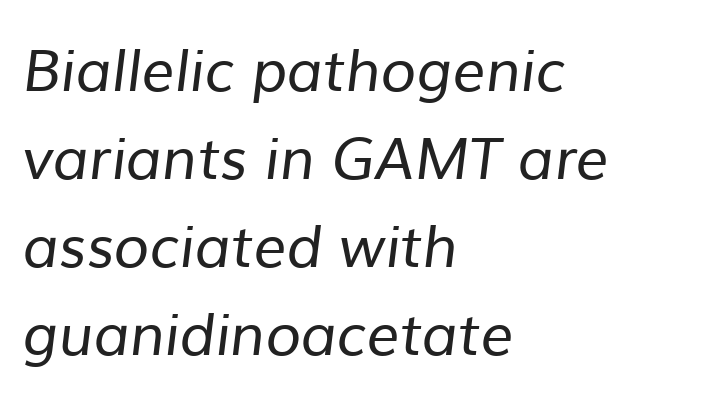
Q: Is the text bold? A: No.
Q: Is the typeface a serif or a sans-serif typeface? A: Sans-serif.
Q: Is the text underlined? A: No.
Q: How is the paragraph aligned? A: Left-aligned.
Q: Is the spacing between letters normal or unusually wide? A: Normal.
Q: Is the spacing between lines tight, normal or loose? A: Normal.
Q: Width (condensed, normal, or wide)? A: Normal.
Q: Stroke contrast? A: Low.
Q: x-height? A: Medium.
Q: Monospaced? A: No.
